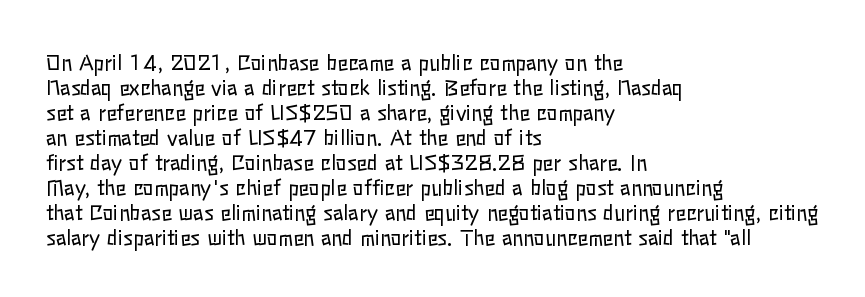
The image shows 20 px text type, upright; set left-aligned, normal line spacing (1.25x), normal letter spacing, not underlined.
